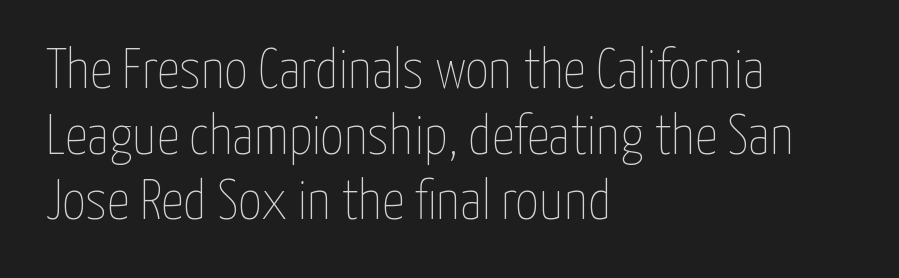
The image shows 56 px thin, condensed type, upright; set left-aligned, line spacing 1.17x, normal letter spacing, not underlined; low stroke contrast and a medium x-height.
